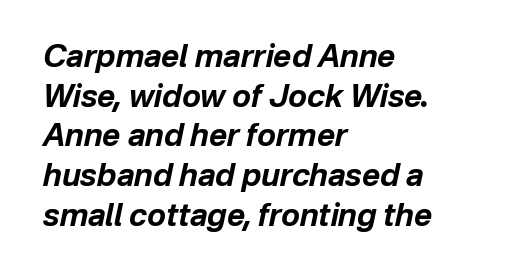
{"italic": "yes", "lean": "right", "slant_degrees": 12, "bold": "yes", "weight": "bold", "width": "normal", "stroke_contrast": "low", "x_height": "medium", "monospaced": "no", "underline": "no", "align": "left", "line_spacing": "normal", "line_spacing_ratio": 1.28, "letter_spacing": "normal", "letter_spacing_em": 0.0, "glyph_px": 31}
